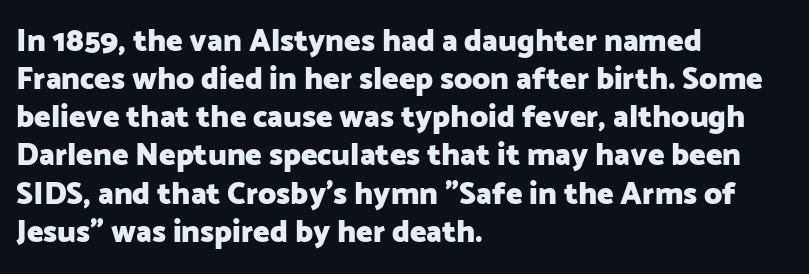
Q: Is the text bold? A: Yes.
Q: Is the text italic (slanted)? A: No, it is upright.
Q: Is the typeface a serif or a sans-serif typeface? A: Sans-serif.
Q: Is the text underlined? A: No.
Q: How is the paragraph aligned? A: Left-aligned.
Q: Is the spacing between letters normal or unusually wide? A: Normal.
Q: Width (condensed, normal, or wide)? A: Normal.
Q: Stroke contrast? A: Low.
Q: x-height? A: Medium.
Q: Monospaced? A: No.
